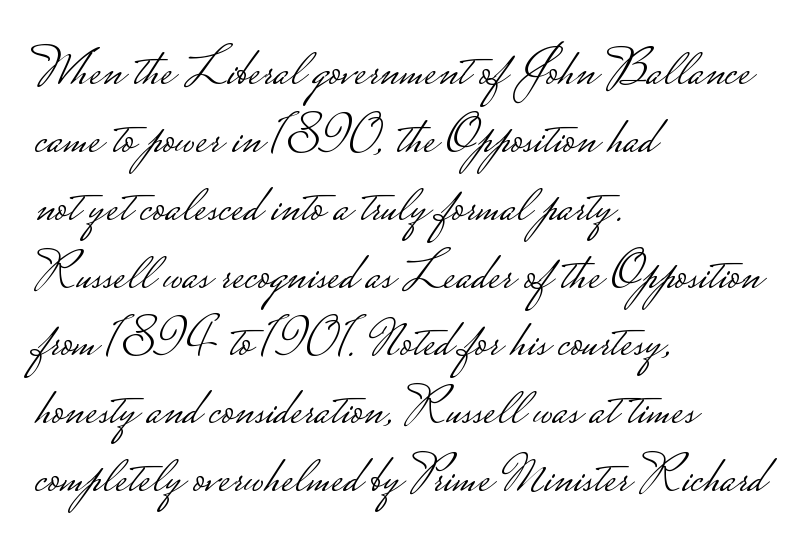
{"serif": "no", "bold": "no", "weight": "light", "width": "wide", "stroke_contrast": "low", "monospaced": "no", "underline": "no", "align": "left", "line_spacing": "normal", "line_spacing_ratio": 1.28, "letter_spacing": "normal", "letter_spacing_em": 0.0, "glyph_px": 53}
